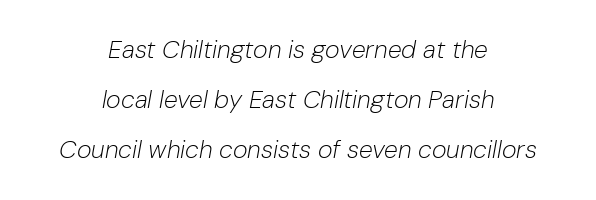
Q: Is the text bold? A: No.
Q: Is the text italic (slanted)? A: Yes, it leans right by about 10 degrees.
Q: Is the text underlined? A: No.
Q: How is the paragraph aligned? A: Centered.
Q: Is the spacing between letters normal or unusually wide? A: Normal.
Q: Is the spacing between lines tight, normal or loose? A: Loose.
